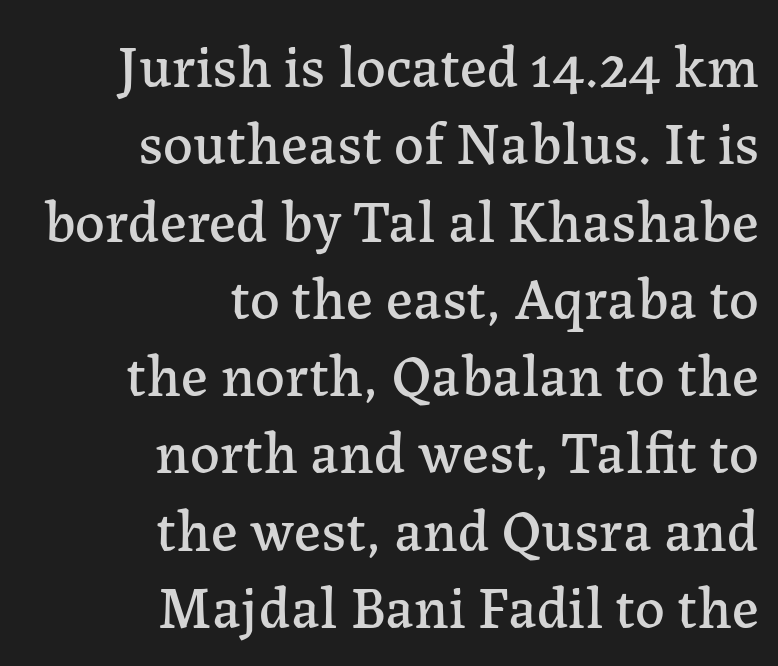
{"serif": "yes", "italic": "no", "width": "normal", "stroke_contrast": "low", "x_height": "medium", "monospaced": "no", "underline": "no", "align": "right", "line_spacing": "normal", "line_spacing_ratio": 1.31, "letter_spacing": "normal", "letter_spacing_em": 0.0, "glyph_px": 59}
